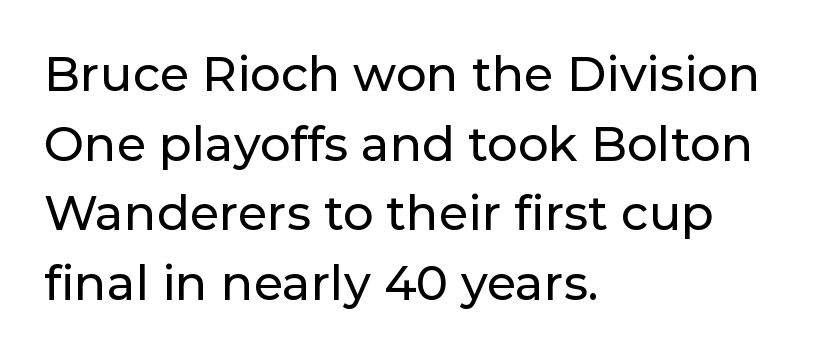
{"serif": "no", "italic": "no", "width": "normal", "stroke_contrast": "low", "x_height": "medium", "monospaced": "no", "underline": "no", "align": "left", "line_spacing": "normal", "line_spacing_ratio": 1.45, "letter_spacing": "normal", "letter_spacing_em": 0.0, "glyph_px": 48}
